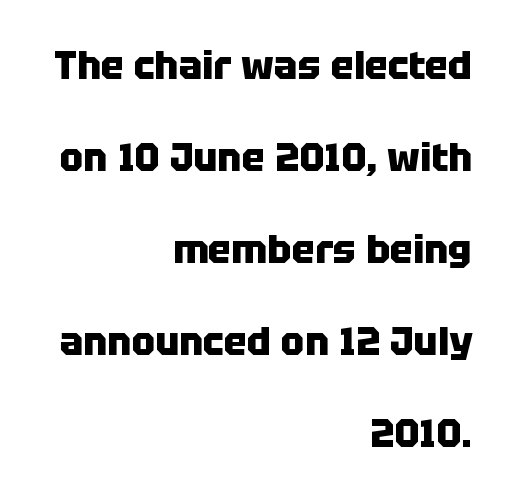
Q: Is the text bold? A: Yes.
Q: Is the text italic (slanted)? A: No, it is upright.
Q: Is the typeface a serif or a sans-serif typeface? A: Sans-serif.
Q: Is the text underlined? A: No.
Q: How is the paragraph aligned? A: Right-aligned.
Q: Is the spacing between letters normal or unusually wide? A: Normal.
Q: Is the spacing between lines tight, normal or loose? A: Loose.
Q: Width (condensed, normal, or wide)? A: Normal.
Q: Stroke contrast? A: Low.
Q: x-height? A: Large.
Q: Monospaced? A: No.
